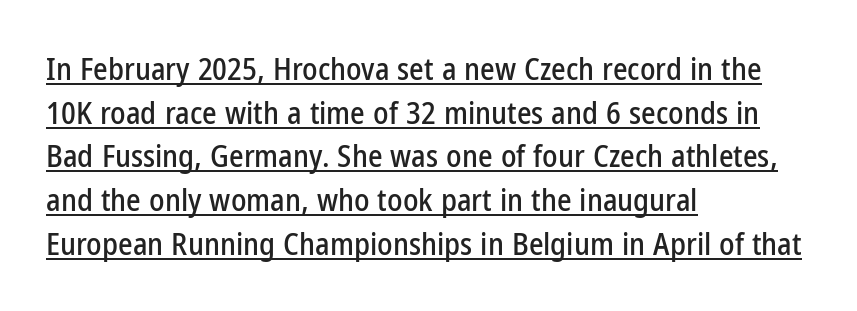
The image shows 31 px condensed sans-serif type, upright; set left-aligned, normal line spacing (1.41x), normal letter spacing, underlined; low stroke contrast and a medium x-height.
